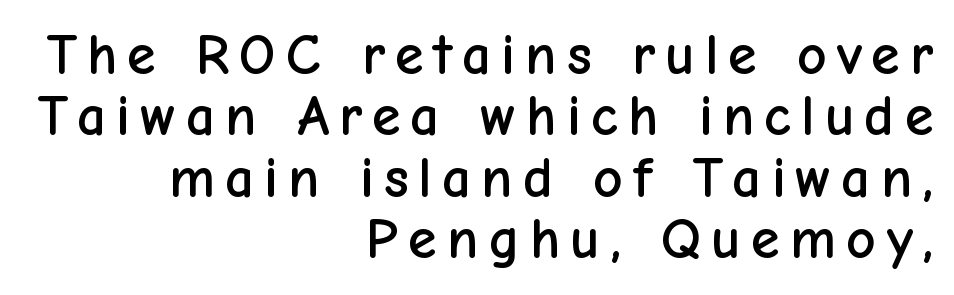
{"serif": "no", "italic": "no", "width": "normal", "stroke_contrast": "low", "x_height": "medium", "monospaced": "no", "underline": "no", "align": "right", "line_spacing": "tight", "line_spacing_ratio": 1.06, "glyph_px": 58}
